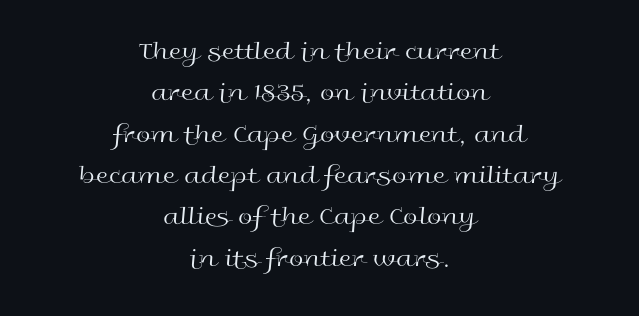
The image shows 26 px text type, upright; set centered, normal line spacing (1.59x), normal letter spacing, not underlined.
